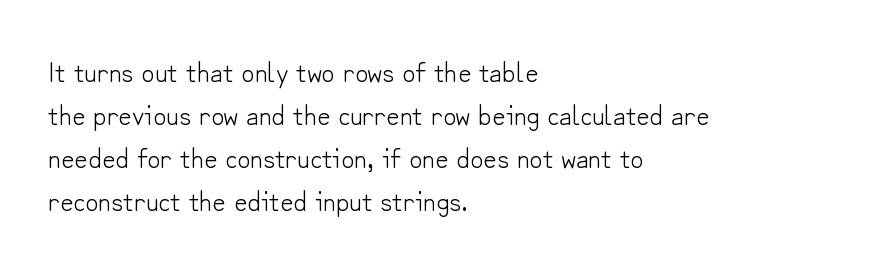
Is this a fixed-width face? No — the glyphs have proportional, varying widths. Vertical strokes here are truly vertical. The line texture is even and compact thanks to regular tracking. The line-height multiplier appears to be the usual default. Rule under the text: the space is simply empty. Ink coverage per letter is moderate at most.
